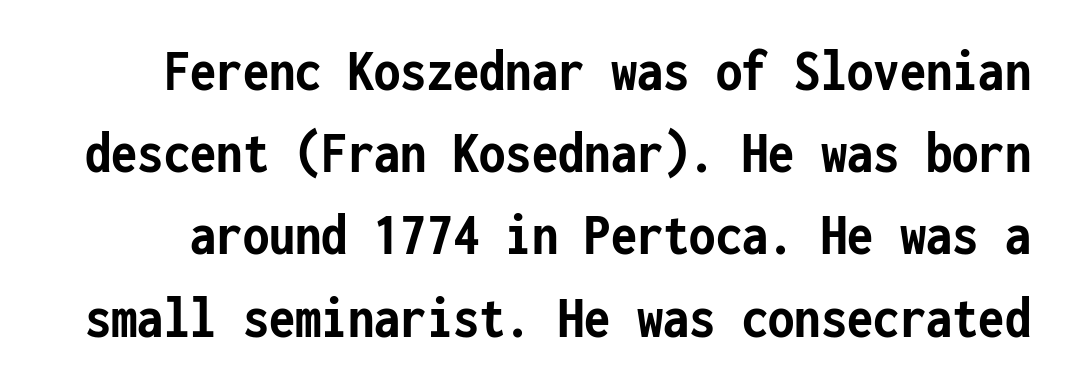
{"serif": "no", "italic": "no", "bold": "yes", "weight": "semibold", "width": "condensed", "stroke_contrast": "low", "x_height": "medium", "monospaced": "yes", "underline": "no", "line_spacing": "normal", "line_spacing_ratio": 1.37, "letter_spacing": "normal", "letter_spacing_em": 0.0, "glyph_px": 60}
